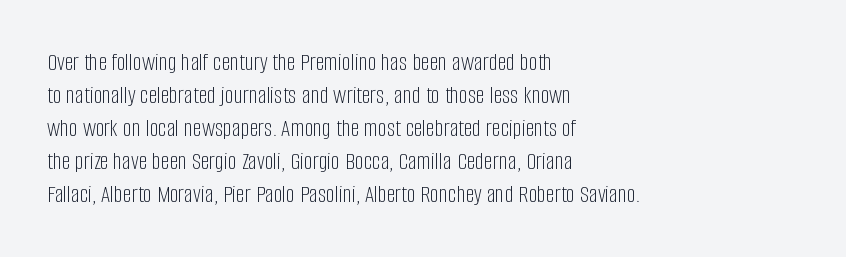
The image shows 25 px text type, upright; set left-aligned, normal line spacing (1.32x), normal letter spacing, not underlined.
